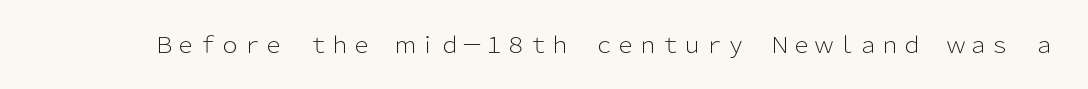
Q: Is the text bold? A: No.
Q: Is the text italic (slanted)? A: No, it is upright.
Q: Is the text underlined? A: No.
Q: Is the spacing between letters normal or unusually wide? A: Normal.
